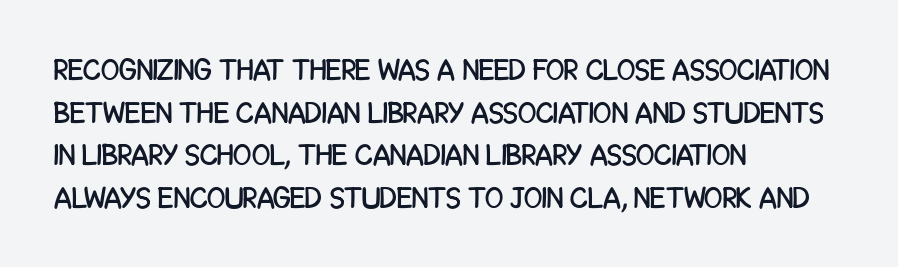
{"serif": "no", "italic": "no", "width": "condensed", "stroke_contrast": "low", "x_height": "large", "monospaced": "no", "underline": "no", "align": "left", "line_spacing": "normal", "line_spacing_ratio": 1.42, "letter_spacing": "normal", "letter_spacing_em": 0.0, "glyph_px": 30}
